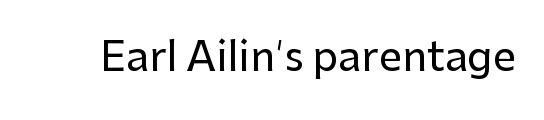
Q: Is the text italic (slanted)? A: No, it is upright.
Q: Is the typeface a serif or a sans-serif typeface? A: Sans-serif.
Q: Is the text underlined? A: No.
Q: Is the spacing between letters normal or unusually wide? A: Normal.
Q: Width (condensed, normal, or wide)? A: Normal.
Q: Stroke contrast? A: Low.
Q: x-height? A: Medium.
Q: Monospaced? A: No.
